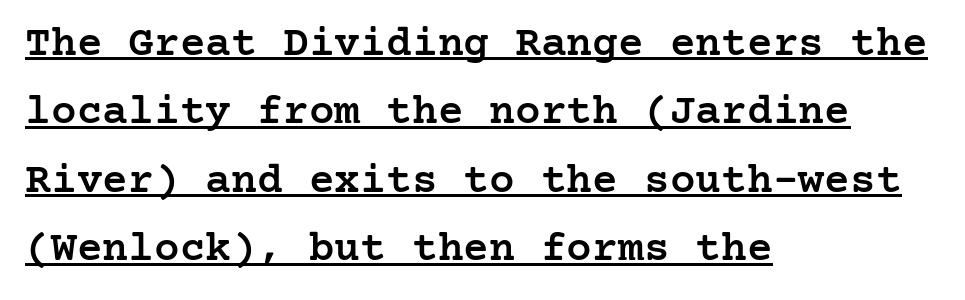
The image shows 43 px semibold serif type, upright; set left-aligned, normal line spacing (1.59x), normal letter spacing, underlined; low stroke contrast and a medium x-height.
